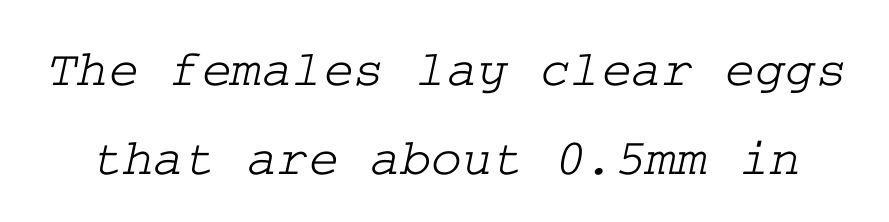
Q: Is the typeface a serif or a sans-serif typeface? A: Serif.
Q: Is the text underlined? A: No.
Q: Is the spacing between letters normal or unusually wide? A: Normal.
Q: Width (condensed, normal, or wide)? A: Wide.
Q: Stroke contrast? A: Low.
Q: x-height? A: Medium.
